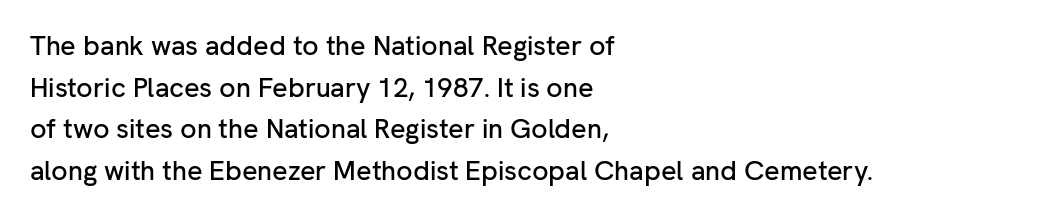
Q: Is the text italic (slanted)? A: No, it is upright.
Q: Is the text underlined? A: No.
Q: How is the paragraph aligned? A: Left-aligned.
Q: Is the spacing between letters normal or unusually wide? A: Normal.
Q: Is the spacing between lines tight, normal or loose? A: Normal.
